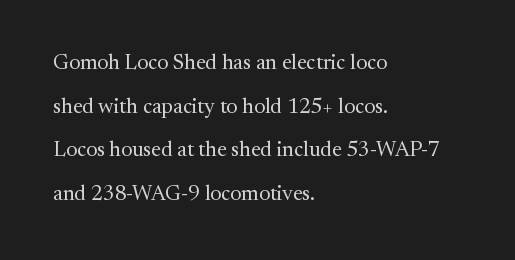
The image shows 21 px text type, upright; set left-aligned, loose line spacing (2.08x), normal letter spacing, not underlined.
